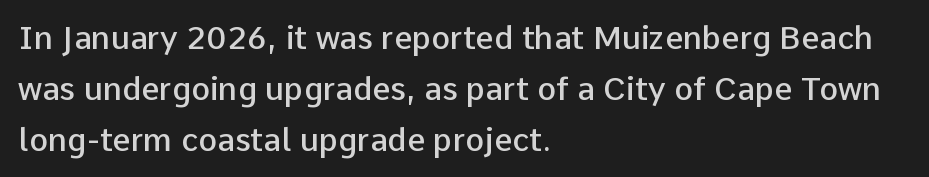
The type is set solid horizontally, with unmodified tracking. Layout note: lines flush left. I'd call this a sans setting — the letters go barefoot. These lines were composed using upright roman letters. Rows of type keep a routine distance in the vertical direction. Letters rest on an invisible, unmarked baseline.
